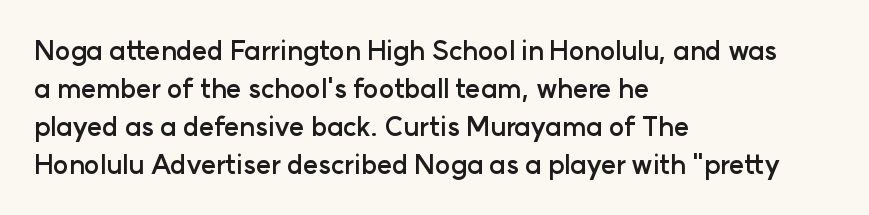
The image shows 26 px bold type, upright; set left-aligned, normal line spacing (1.46x), normal letter spacing, not underlined.
